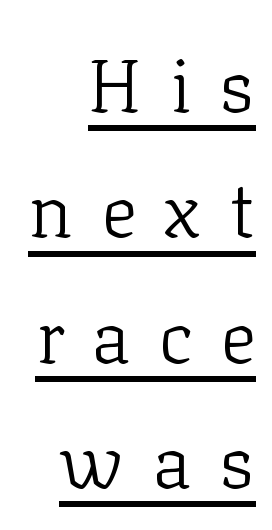
The image shows 76 px light serif type, upright; set right-aligned, normal line spacing (1.65x), unusually wide letter spacing (+0.36 em), underlined; low stroke contrast and a medium x-height.
